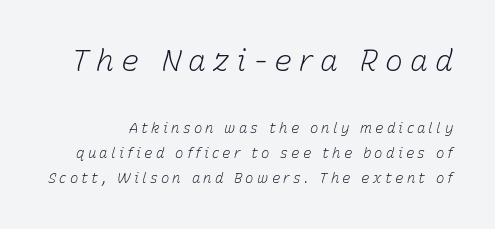
Spacing verdict: proportional, widths tailored to each character. Scale decreases going downward across the two blocks. This sample uses expanded letter spacing, leaving extra air between glyphs. Stems here are at most as thick as an everyday book face.
